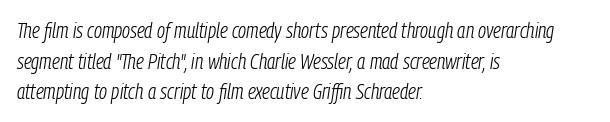
The image shows 21 px text type, italic (leaning right); set left-aligned, normal line spacing (1.46x), normal letter spacing, not underlined.
